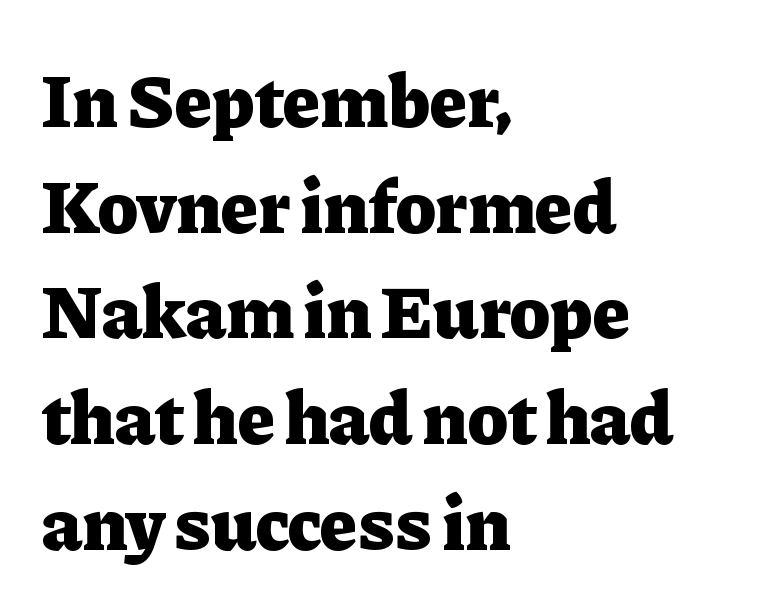
The image shows 76 px heavy serif type, upright; set left-aligned, normal line spacing (1.39x), normal letter spacing, not underlined; low stroke contrast and a medium x-height.
